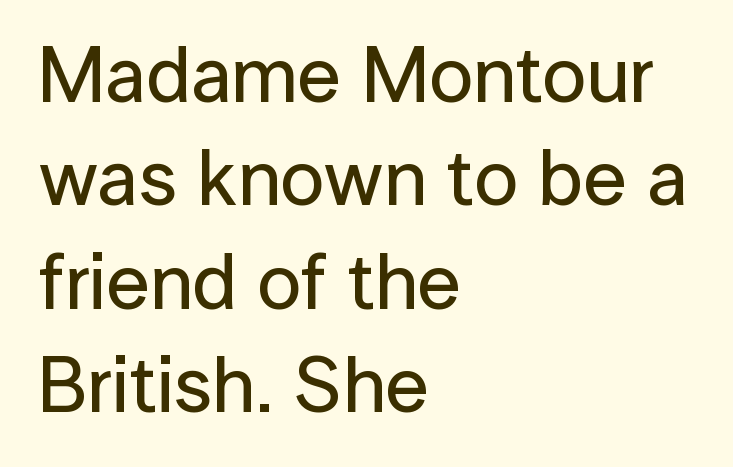
The image shows 79 px sans-serif type, upright; set left-aligned, normal line spacing (1.31x), normal letter spacing, not underlined; low stroke contrast and a medium x-height.
